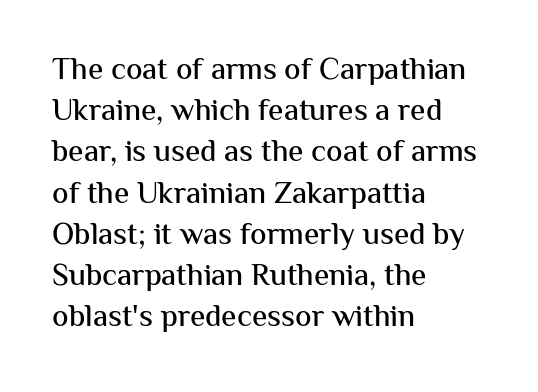
The image shows 31 px sans-serif type, upright; set left-aligned, normal line spacing (1.33x), normal letter spacing, not underlined; medium stroke contrast and a medium x-height.
